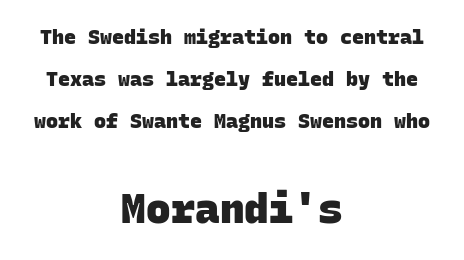
{"serif": "no", "bold": "yes", "weight": "heavy", "width": "normal", "stroke_contrast": "low", "x_height": "large", "monospaced": "yes", "underline": "no", "align": "center", "line_spacing": "loose", "line_spacing_ratio": 2.11, "letter_spacing": "normal", "letter_spacing_em": 0.0, "larger_block": "second", "size_ratio": 2.05, "glyph_px": 41}
